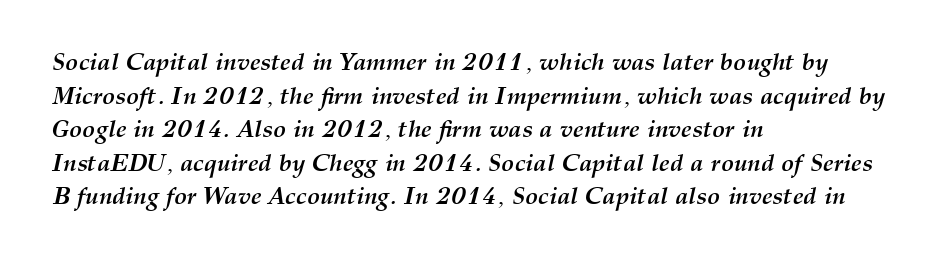
{"italic": "yes", "lean": "right", "slant_degrees": 12, "bold": "yes", "underline": "no", "align": "left", "line_spacing": "normal", "line_spacing_ratio": 1.4, "letter_spacing": "normal", "letter_spacing_em": 0.0, "glyph_px": 24}
